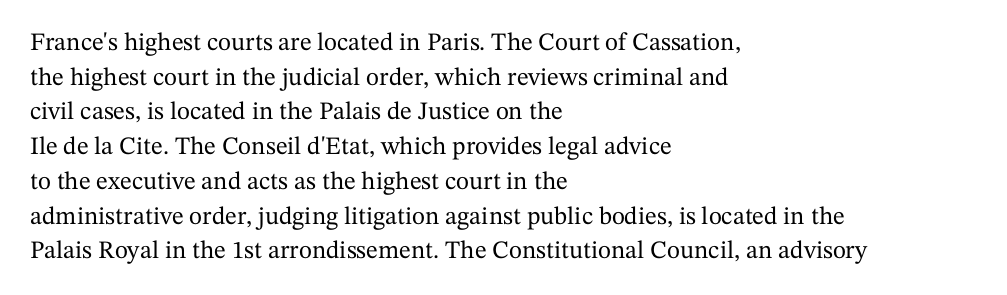
{"italic": "no", "underline": "no", "align": "left", "line_spacing": "normal", "line_spacing_ratio": 1.39, "letter_spacing": "normal", "letter_spacing_em": 0.0, "glyph_px": 25}
